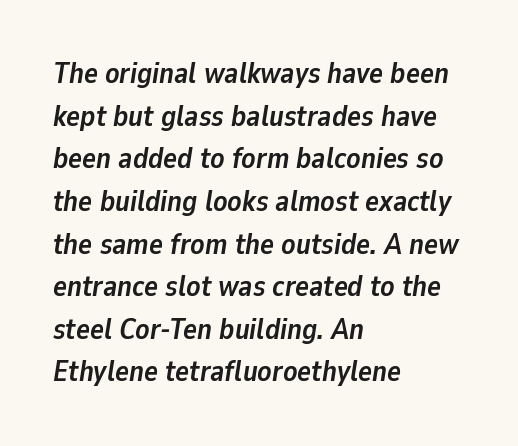
{"italic": "yes", "lean": "right", "slant_degrees": 9, "bold": "yes", "weight": "semibold", "width": "normal", "stroke_contrast": "low", "x_height": "medium", "monospaced": "no", "underline": "no", "align": "left", "line_spacing": "normal", "line_spacing_ratio": 1.47, "letter_spacing": "normal", "letter_spacing_em": 0.0, "glyph_px": 29}
